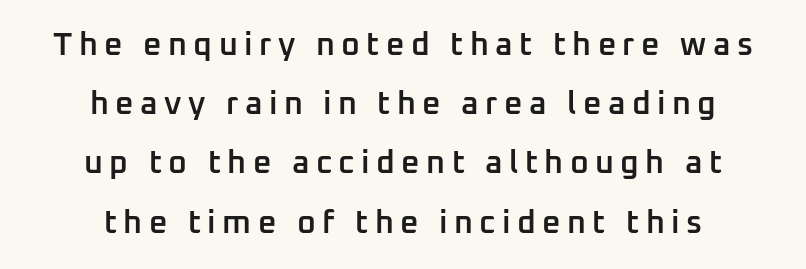
The image shows 32 px semibold sans-serif type, upright; set centered, line spacing 1.85x, unusually wide letter spacing (+0.2 em), not underlined; low stroke contrast and a medium x-height.
